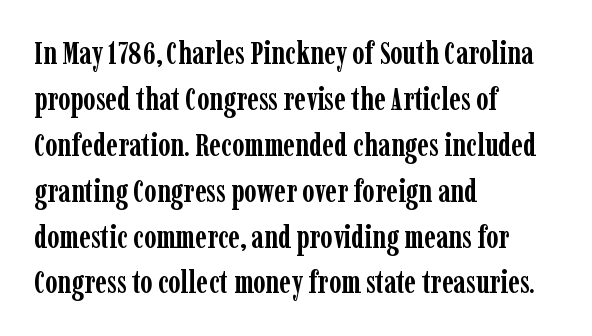
The image shows 31 px semibold, condensed serif type, upright; set left-aligned, normal line spacing (1.48x), normal letter spacing, not underlined; low stroke contrast and a medium x-height.
